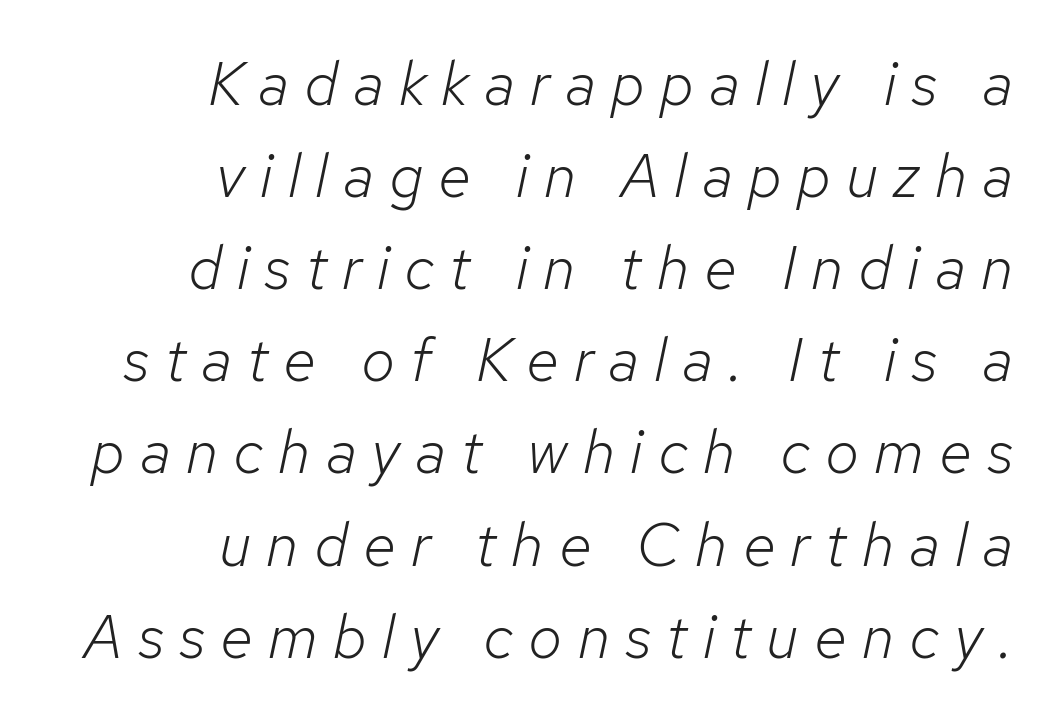
The image shows 61 px light type, italic (leaning right); set right-aligned, normal line spacing (1.51x), unusually wide letter spacing (+0.25 em), not underlined; low stroke contrast and a medium x-height.
